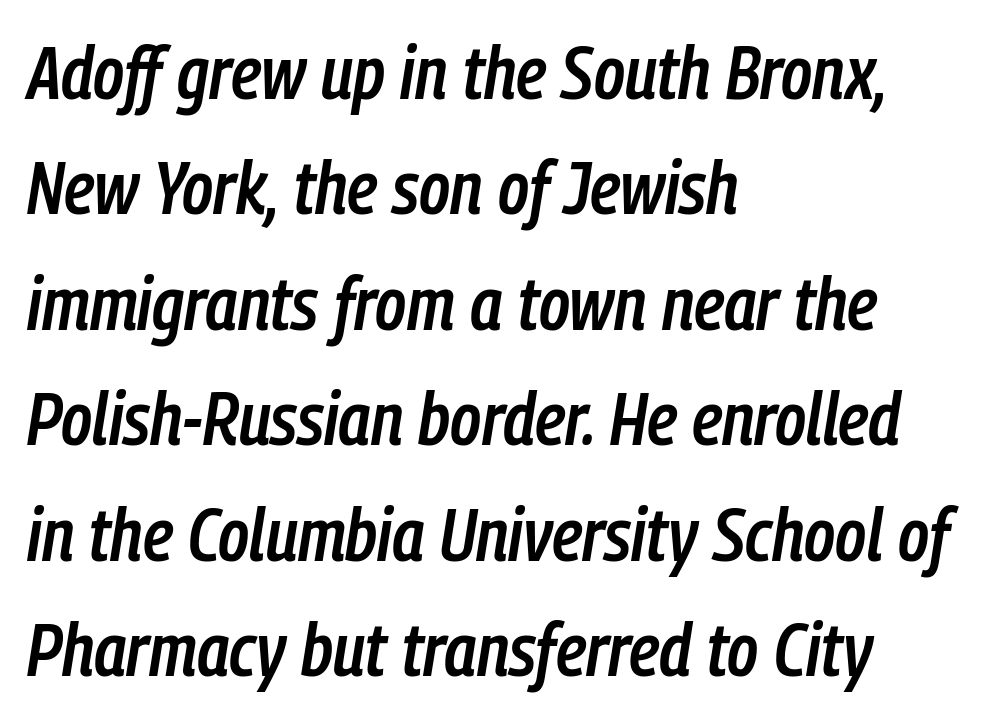
Q: Is the text bold? A: Semi-bold.
Q: Is the text italic (slanted)? A: Yes, it leans right by about 9 degrees.
Q: Is the text underlined? A: No.
Q: How is the paragraph aligned? A: Left-aligned.
Q: Is the spacing between letters normal or unusually wide? A: Normal.
Q: Is the spacing between lines tight, normal or loose? A: Normal.
Q: Width (condensed, normal, or wide)? A: Condensed.
Q: Stroke contrast? A: Low.
Q: x-height? A: Medium.
Q: Monospaced? A: No.
